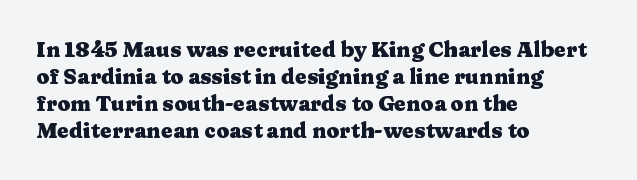
Which margin do the lines hug? The left one — the right edge is uneven. The foot of each line stays bare and open. Strokes here are thick enough to call this a true bold. Does the lettering tilt? It doesn't — this is upright. You could call the tracking neutral — neither tight nor loose. Interline gaps are of average width in this sample.
